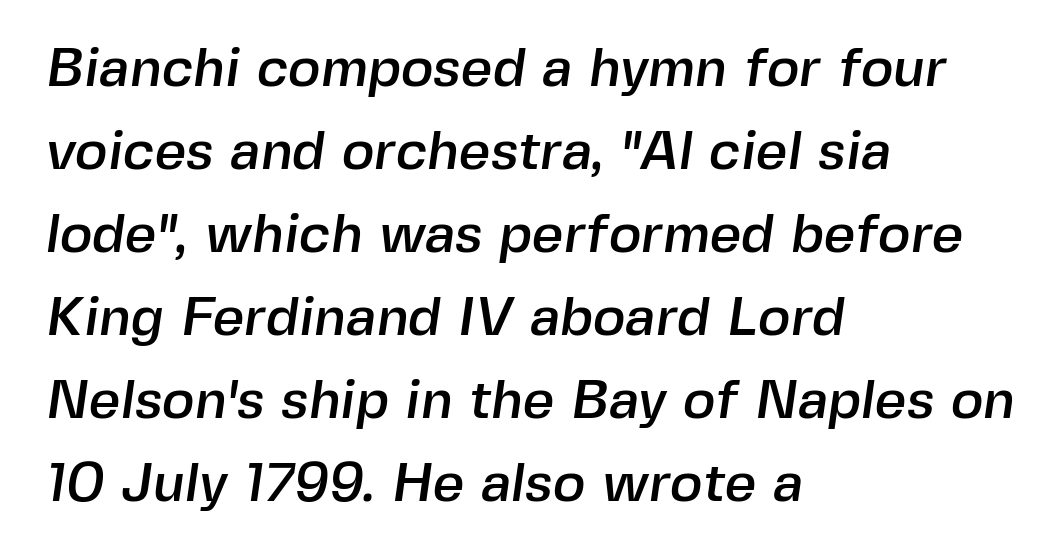
Q: Is the typeface a serif or a sans-serif typeface? A: Sans-serif.
Q: Is the text underlined? A: No.
Q: How is the paragraph aligned? A: Left-aligned.
Q: Is the spacing between letters normal or unusually wide? A: Normal.
Q: Is the spacing between lines tight, normal or loose? A: Normal.
Q: Width (condensed, normal, or wide)? A: Normal.
Q: x-height? A: Medium.
Q: Monospaced? A: No.
